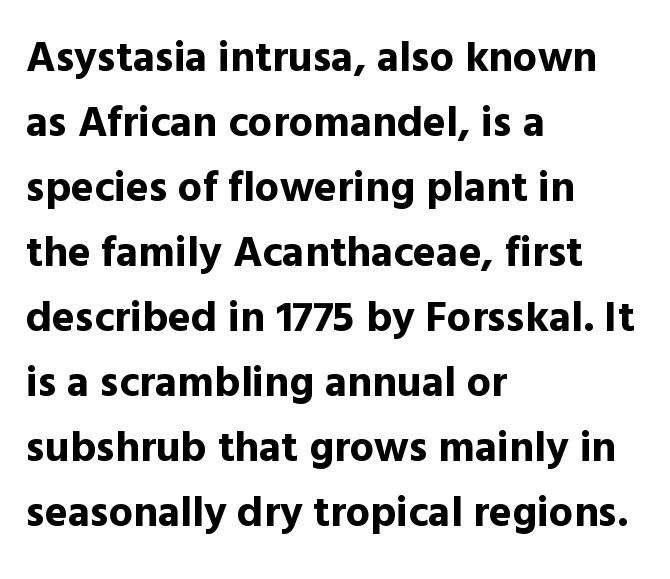
Q: Is the text bold? A: Yes.
Q: Is the text italic (slanted)? A: No, it is upright.
Q: Is the typeface a serif or a sans-serif typeface? A: Sans-serif.
Q: Is the text underlined? A: No.
Q: How is the paragraph aligned? A: Left-aligned.
Q: Is the spacing between letters normal or unusually wide? A: Normal.
Q: Is the spacing between lines tight, normal or loose? A: Normal.
Q: Width (condensed, normal, or wide)? A: Normal.
Q: x-height? A: Medium.
Q: Monospaced? A: No.
